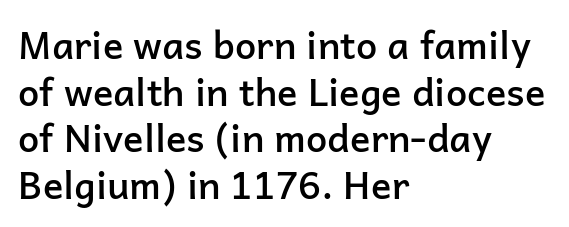
Q: Is the text bold? A: Semi-bold.
Q: Is the text italic (slanted)? A: No, it is upright.
Q: Is the typeface a serif or a sans-serif typeface? A: Sans-serif.
Q: Is the text underlined? A: No.
Q: How is the paragraph aligned? A: Left-aligned.
Q: Is the spacing between letters normal or unusually wide? A: Normal.
Q: Width (condensed, normal, or wide)? A: Normal.
Q: Stroke contrast? A: Low.
Q: x-height? A: Medium.
Q: Monospaced? A: No.
